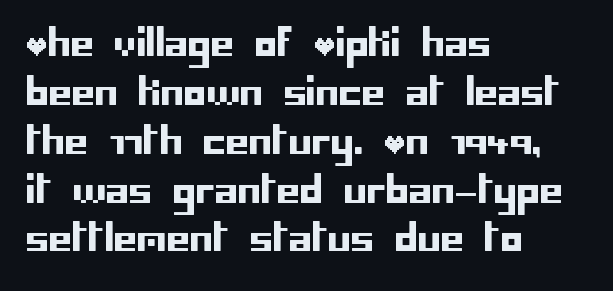
Q: Is the text italic (slanted)? A: No, it is upright.
Q: Is the typeface a serif or a sans-serif typeface? A: Sans-serif.
Q: Is the text underlined? A: No.
Q: How is the paragraph aligned? A: Left-aligned.
Q: Is the spacing between letters normal or unusually wide? A: Normal.
Q: Is the spacing between lines tight, normal or loose? A: Normal.
Q: Width (condensed, normal, or wide)? A: Normal.
Q: Stroke contrast? A: Low.
Q: x-height? A: Large.
